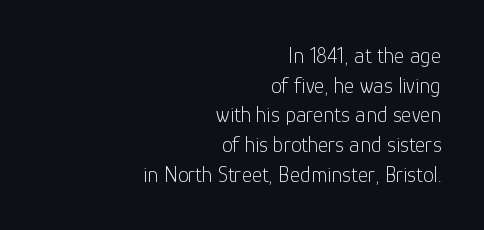
The ragged edge is on the left, which tells us the setting is flush right. Ink coverage per letter is moderate at most. Normally led — the rows are evenly, conventionally spaced. The axis of the letterforms is exactly vertical. Check the space under the baseline: it is left empty.
